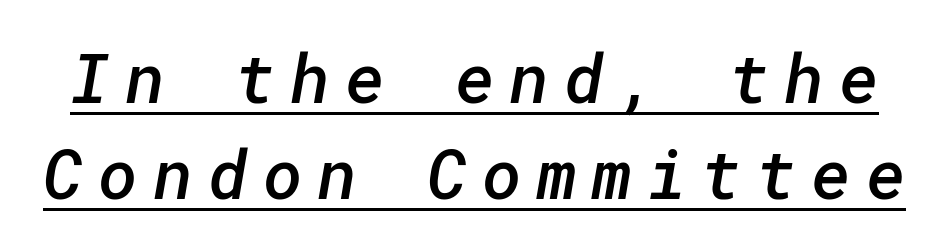
Every letter is mildly thick-stroked: semibold rather than bold. Horizontal bands of white between lines are of average thickness. Display-style spreading of the glyphs; the letterfit is very open. Observe the absence of serifs on each vertical stroke in this sample.
